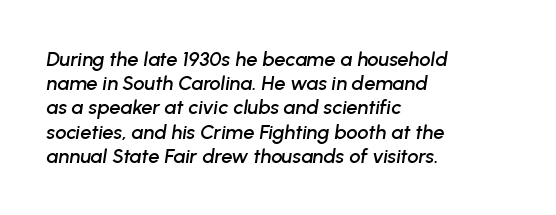
{"italic": "yes", "lean": "right", "slant_degrees": 8, "underline": "no", "align": "left", "line_spacing_ratio": 1.21, "letter_spacing": "normal", "letter_spacing_em": 0.0, "glyph_px": 20}
